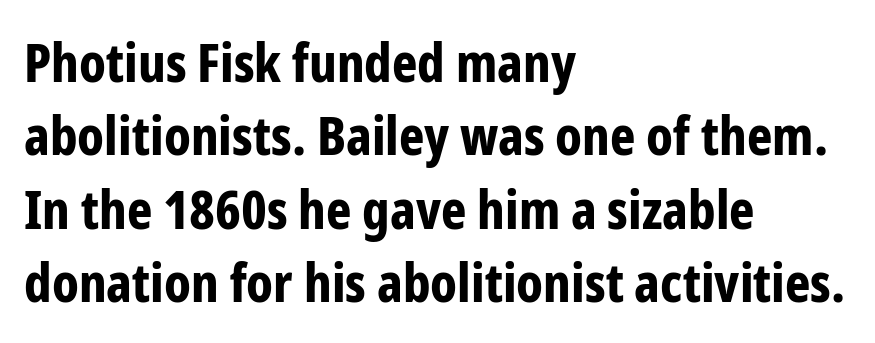
Q: Is the text bold? A: Yes.
Q: Is the text italic (slanted)? A: No, it is upright.
Q: Is the typeface a serif or a sans-serif typeface? A: Sans-serif.
Q: Is the text underlined? A: No.
Q: How is the paragraph aligned? A: Left-aligned.
Q: Is the spacing between letters normal or unusually wide? A: Normal.
Q: Is the spacing between lines tight, normal or loose? A: Normal.
Q: Width (condensed, normal, or wide)? A: Condensed.
Q: Stroke contrast? A: Low.
Q: x-height? A: Medium.
Q: Monospaced? A: No.
